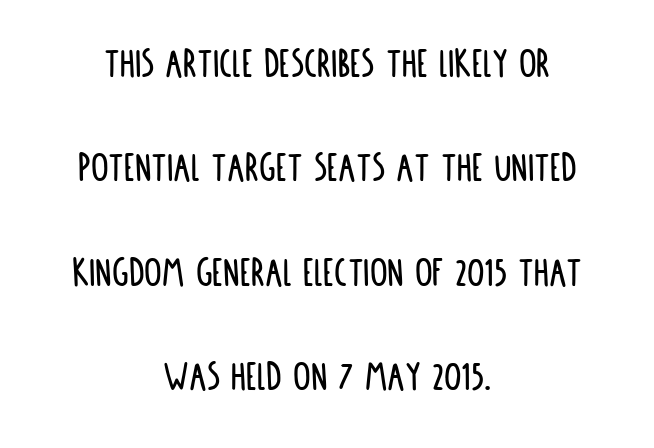
No feet cap the strokes, marking this as sans-serif type. Is there any slant? The stems are plumb. Notice the wide empty band between every row — that's loose leading. Character widths vary here, with narrow letters taking less room than wide ones. The letters sit at their default tracking, neither squeezed nor spread.
